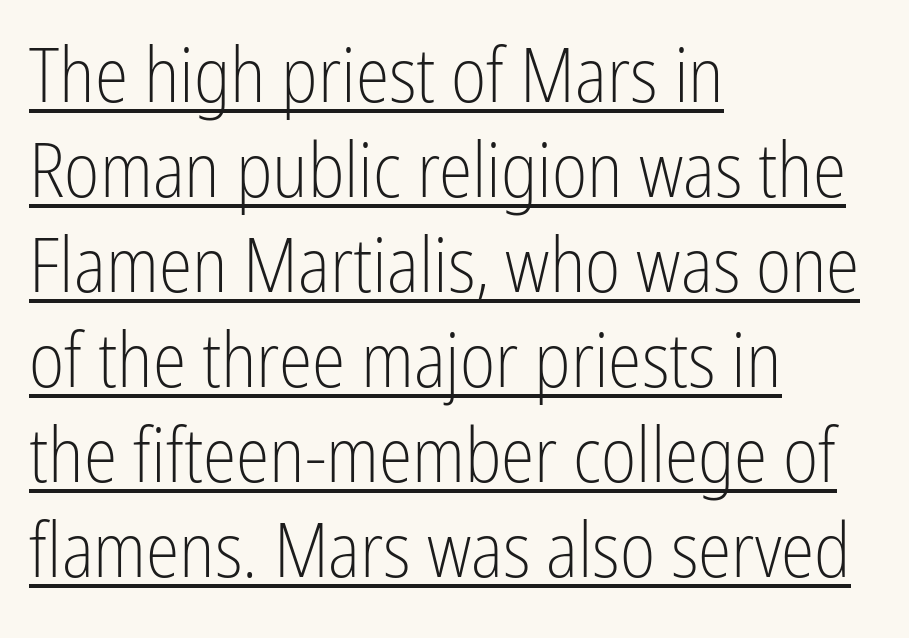
{"serif": "no", "italic": "no", "bold": "no", "weight": "light", "width": "condensed", "stroke_contrast": "low", "x_height": "medium", "monospaced": "no", "underline": "yes", "align": "left", "line_spacing": "normal", "line_spacing_ratio": 1.25, "letter_spacing": "normal", "letter_spacing_em": 0.0, "glyph_px": 76}
